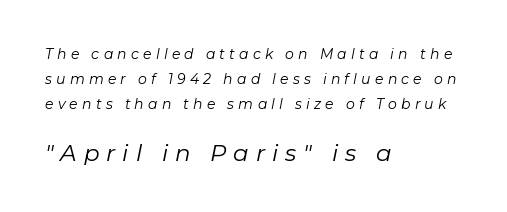
The image shows 23 px text type, italic (leaning right); set left-aligned, line spacing 1.77x, unusually wide letter spacing (+0.3 em), not underlined; the second (bottom) block is 1.64x larger.
